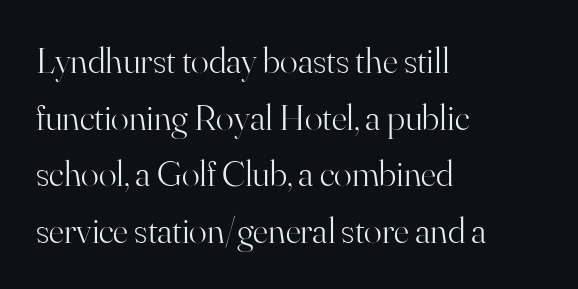
{"serif": "yes", "italic": "no", "bold": "no", "weight": "light", "width": "normal", "stroke_contrast": "high", "x_height": "small", "monospaced": "no", "underline": "no", "align": "left", "line_spacing": "normal", "line_spacing_ratio": 1.53, "letter_spacing": "normal", "letter_spacing_em": 0.0, "glyph_px": 37}
